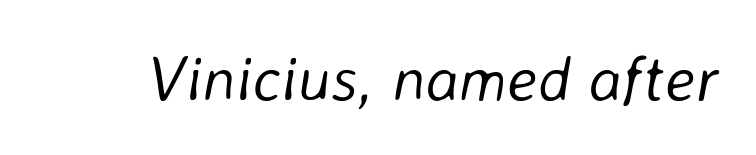
The foot of each line stays bare and open. No chunkiness to these letters — they're not bold. The passage shown has conventional tracking throughout. Notice how the stems are inclined rather than vertical — that's the hallmark of italics. Spacing verdict: proportional, widths tailored to each character.
